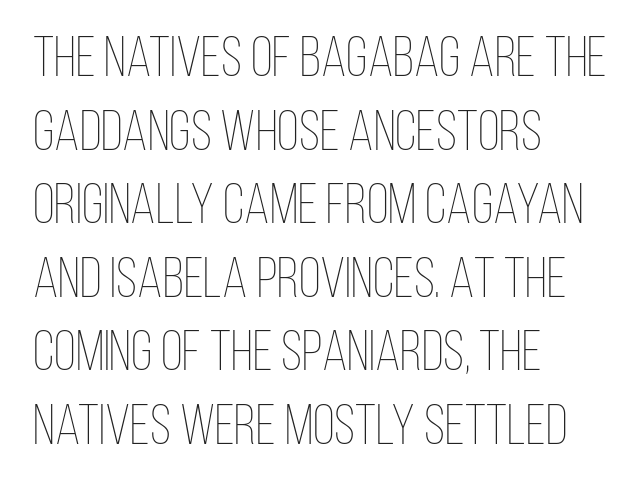
Q: Is the text bold? A: No.
Q: Is the text italic (slanted)? A: No, it is upright.
Q: Is the text underlined? A: No.
Q: How is the paragraph aligned? A: Left-aligned.
Q: Is the spacing between letters normal or unusually wide? A: Normal.
Q: Is the spacing between lines tight, normal or loose? A: Normal.
Q: Width (condensed, normal, or wide)? A: Condensed.
Q: Stroke contrast? A: Low.
Q: x-height? A: Large.
Q: Monospaced? A: No.
